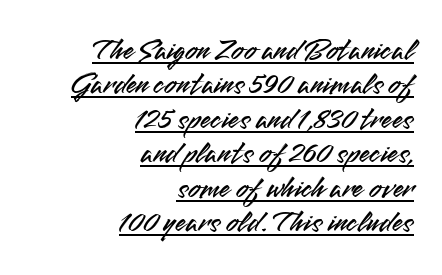
The image shows 31 px sans-serif type; set right-aligned, tight line spacing (1.11x), normal letter spacing, underlined; medium stroke contrast and a small x-height.
